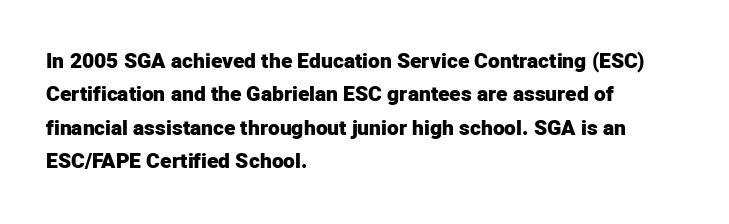
The image shows 21 px bold type, upright; set left-aligned, normal line spacing (1.59x), normal letter spacing, not underlined.
